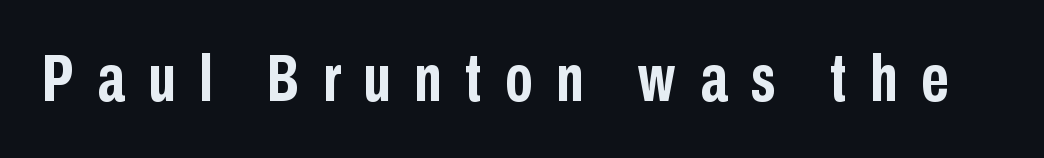
{"serif": "no", "italic": "no", "bold": "yes", "weight": "semibold", "width": "condensed", "stroke_contrast": "low", "x_height": "medium", "monospaced": "no", "underline": "no", "letter_spacing": "wide", "letter_spacing_em": 0.35, "glyph_px": 67}
